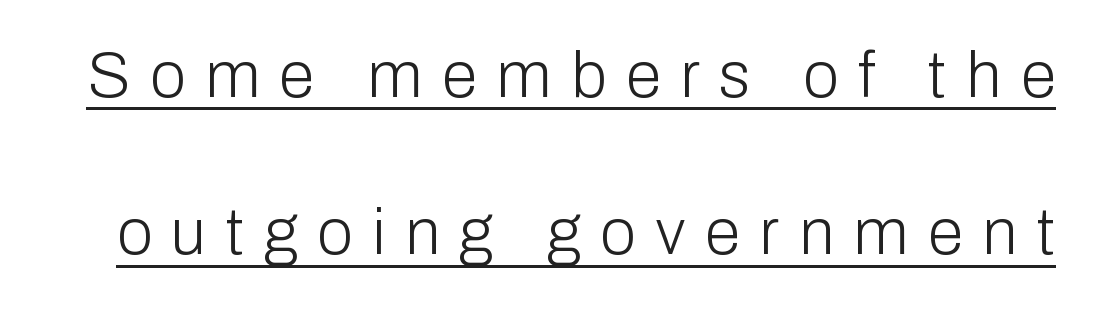
The image shows 64 px light sans-serif type, upright; set loose line spacing (2.46x), unusually wide letter spacing (+0.31 em), underlined; low stroke contrast and a medium x-height.
